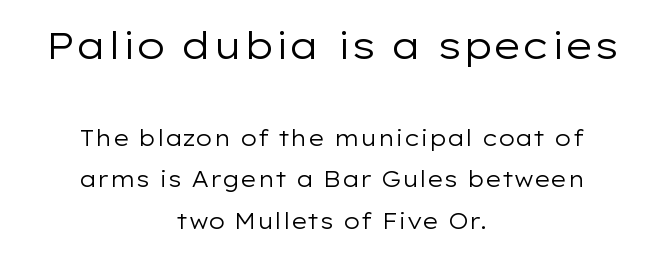
Is the type heavy? It reads as light-to-regular instead. Classification — sans serif. This sample uses plain, unmodified letter spacing. The face used here appears at its bigger size in the upper chunk. Descenders hang freely into open space.
